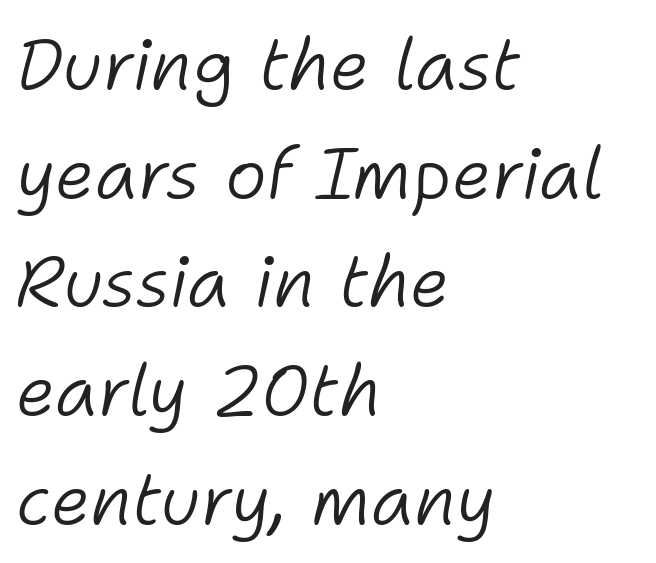
The image shows 71 px light type, italic (leaning right); set left-aligned, normal line spacing (1.53x), normal letter spacing, not underlined; low stroke contrast and a medium x-height.
